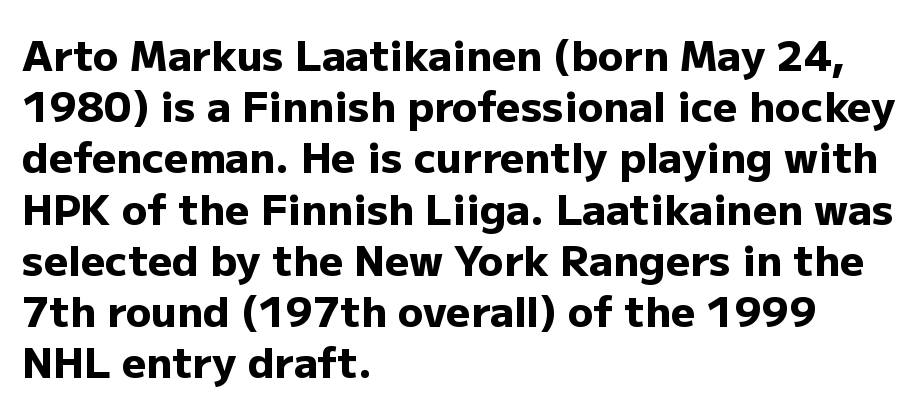
The letters stand upright; this is a roman face. Caption: bold face, heavy strokes. These lines are rendered in a variable-pitch font. The passage shown is not underscored anywhere. To sum up the face: it is a sans, with no serifs.
